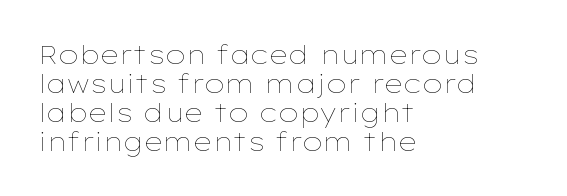
What's the leading like? Squeezed, with rows nearly overlapping. Posture: straight, roman, zero tilt. Nothing unusual about the tracking: characters are spaced as the font intends. The area under the type is left untouched.
